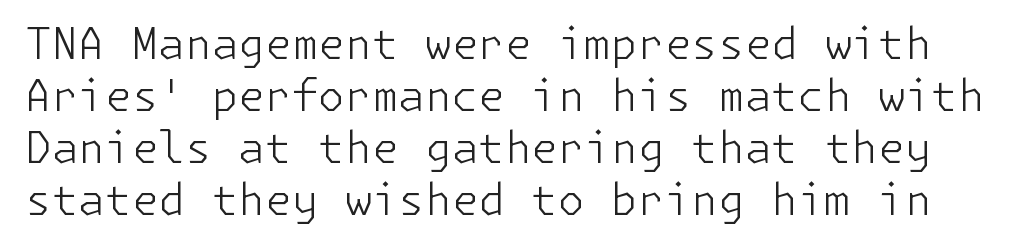
The image shows 43 px light sans-serif type, upright; set line spacing 1.21x, normal letter spacing, not underlined; low stroke contrast and a medium x-height.
